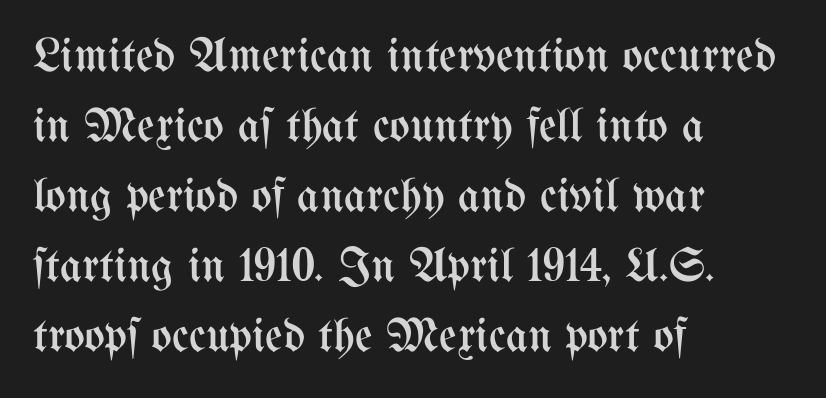
{"italic": "no", "bold": "no", "weight": "regular", "width": "condensed", "stroke_contrast": "medium", "x_height": "medium", "monospaced": "no", "underline": "no", "align": "left", "line_spacing": "normal", "line_spacing_ratio": 1.46, "letter_spacing": "normal", "letter_spacing_em": 0.0, "glyph_px": 48}
